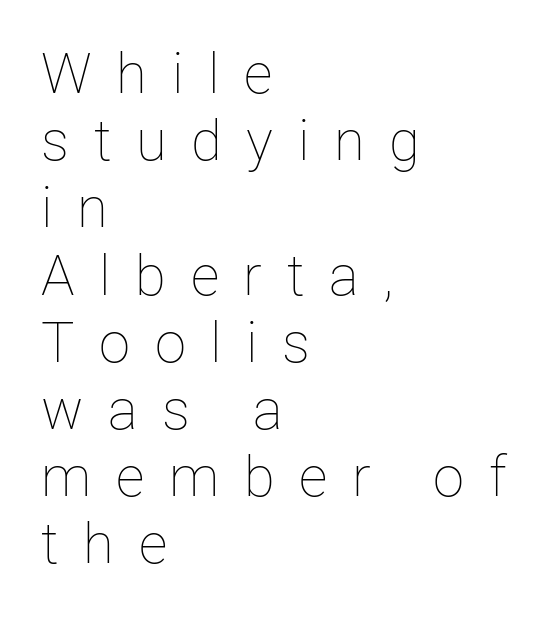
Q: Is the text bold? A: No.
Q: Is the text italic (slanted)? A: No, it is upright.
Q: Is the text underlined? A: No.
Q: How is the paragraph aligned? A: Left-aligned.
Q: Is the spacing between letters normal or unusually wide? A: Unusually wide.
Q: Width (condensed, normal, or wide)? A: Normal.
Q: Stroke contrast? A: Low.
Q: x-height? A: Medium.
Q: Monospaced? A: No.
